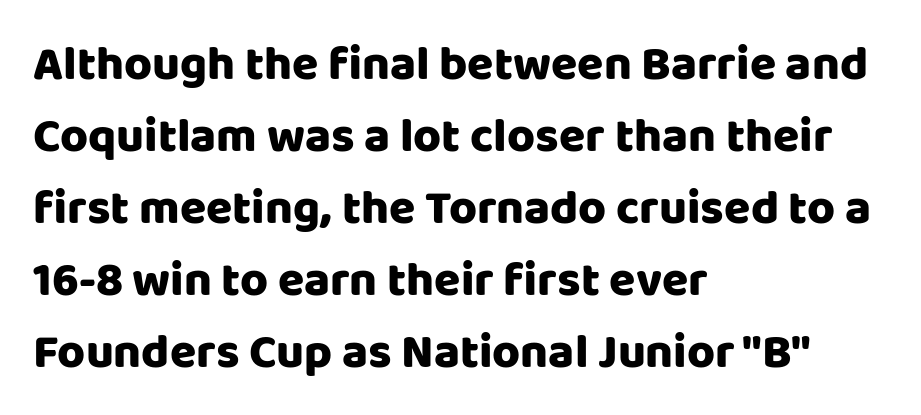
The image shows 48 px sans-serif type, upright; set left-aligned, normal line spacing (1.5x), normal letter spacing, not underlined; low stroke contrast and a large x-height.
